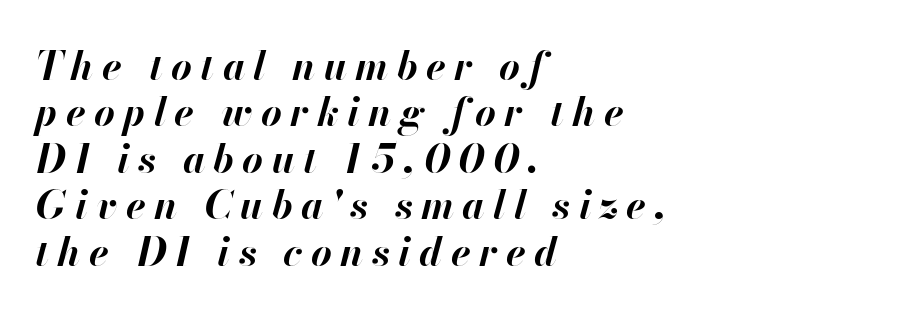
The image shows 40 px bold type, italic (leaning right); set left-aligned, line spacing 1.16x, unusually wide letter spacing (+0.21 em), not underlined; high stroke contrast and a small x-height.
